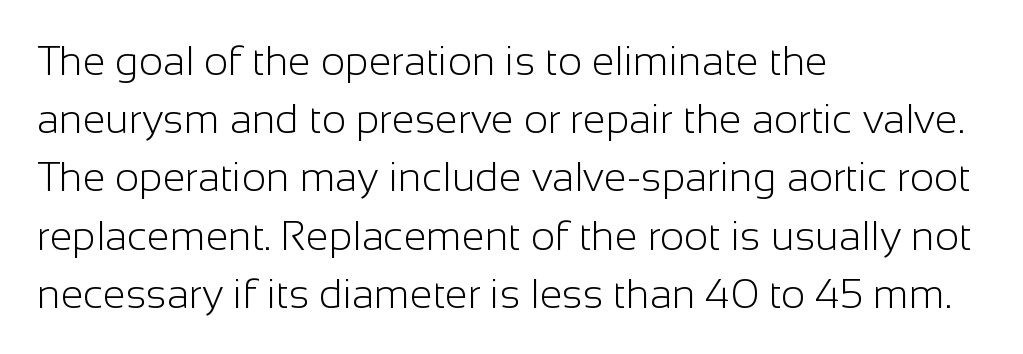
These glyphs show unthickened strokes, regular width or finer. Standard letterfit; no display-style spreading of the glyphs. Is there much room between lines? A standard amount, neither cramped nor airy. Line beginnings align vertically; line endings do not. The passage shown is not underscored anywhere.
